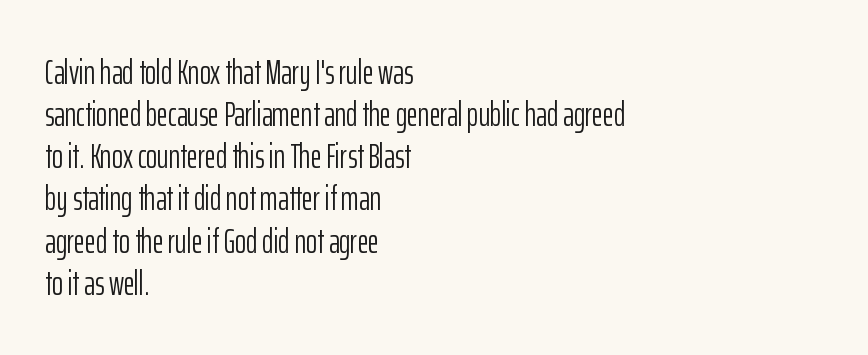
Q: Is the text bold? A: No.
Q: Is the text italic (slanted)? A: No, it is upright.
Q: Is the typeface a serif or a sans-serif typeface? A: Sans-serif.
Q: Is the text underlined? A: No.
Q: How is the paragraph aligned? A: Left-aligned.
Q: Is the spacing between letters normal or unusually wide? A: Normal.
Q: Width (condensed, normal, or wide)? A: Condensed.
Q: Stroke contrast? A: Low.
Q: x-height? A: Medium.
Q: Monospaced? A: No.
